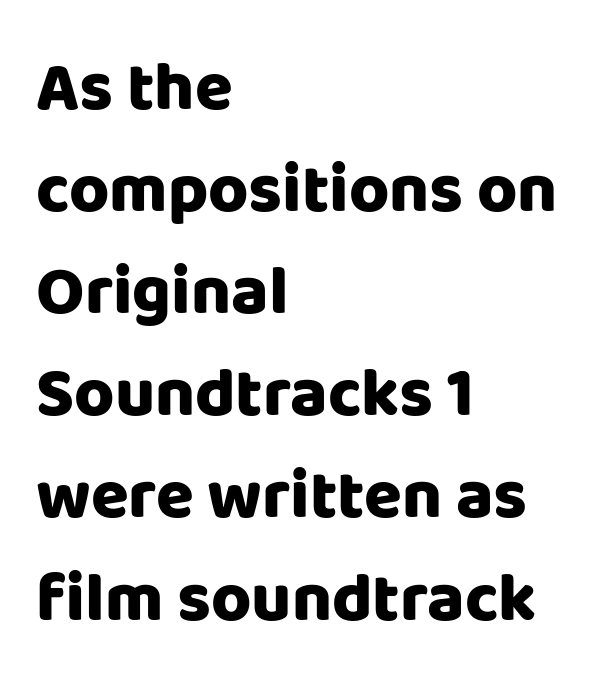
Q: Is the text bold? A: Yes.
Q: Is the text italic (slanted)? A: No, it is upright.
Q: Is the typeface a serif or a sans-serif typeface? A: Sans-serif.
Q: Is the text underlined? A: No.
Q: How is the paragraph aligned? A: Left-aligned.
Q: Is the spacing between letters normal or unusually wide? A: Normal.
Q: Is the spacing between lines tight, normal or loose? A: Normal.
Q: Width (condensed, normal, or wide)? A: Normal.
Q: Stroke contrast? A: Low.
Q: x-height? A: Large.
Q: Monospaced? A: No.
